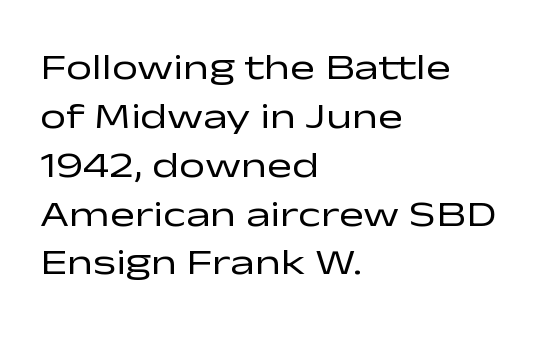
{"serif": "no", "italic": "no", "bold": "no", "weight": "regular", "width": "wide", "stroke_contrast": "low", "x_height": "medium", "monospaced": "no", "underline": "no", "align": "left", "line_spacing": "normal", "line_spacing_ratio": 1.32, "letter_spacing": "normal", "letter_spacing_em": 0.0, "glyph_px": 37}
